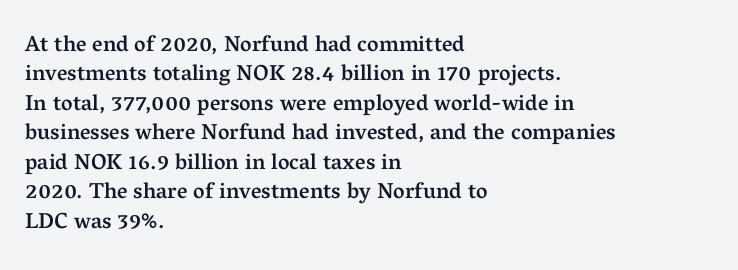
Q: Is the text bold? A: Semi-bold.
Q: Is the text italic (slanted)? A: No, it is upright.
Q: Is the text underlined? A: No.
Q: How is the paragraph aligned? A: Left-aligned.
Q: Is the spacing between letters normal or unusually wide? A: Normal.
Q: Is the spacing between lines tight, normal or loose? A: Normal.
